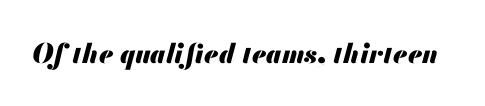
{"italic": "yes", "lean": "right", "slant_degrees": 13, "bold": "yes", "underline": "no", "letter_spacing": "normal", "letter_spacing_em": 0.0, "glyph_px": 27}
